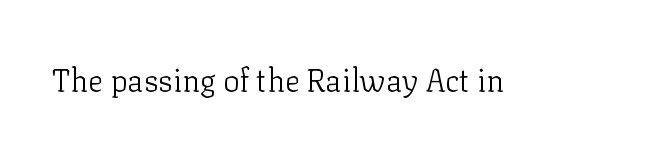
The foot of each line stays bare and open. Spacing verdict: proportional, widths tailored to each character. The lettering stays uniformly vertical, giving the passage a roman look. The type is set solid horizontally, with unmodified tracking. The strokes carry an ordinary text weight at most.
